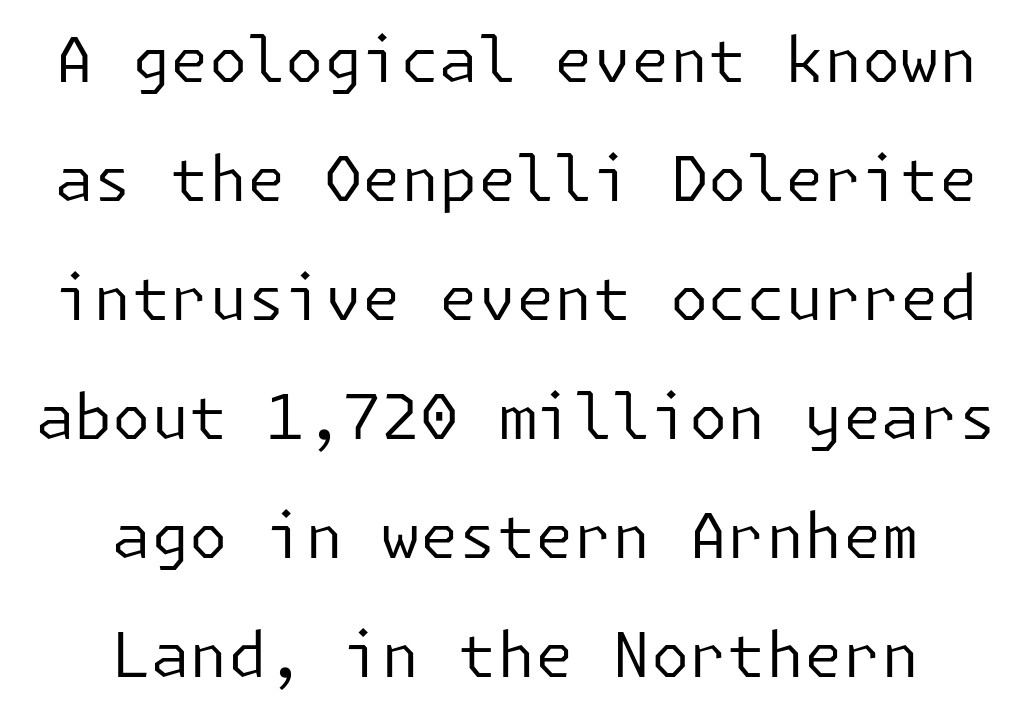
This rendering leaves character spacing at its baseline value. Which margin do the lines hug? Neither — every line sits in the middle. These lines are composed in type without serifs. Nope, not italic — everything's standing straight. Regarding leading, the lines here are spaced well apart. Is the stroke heavy? The answer is a plain regular-or-lighter.
